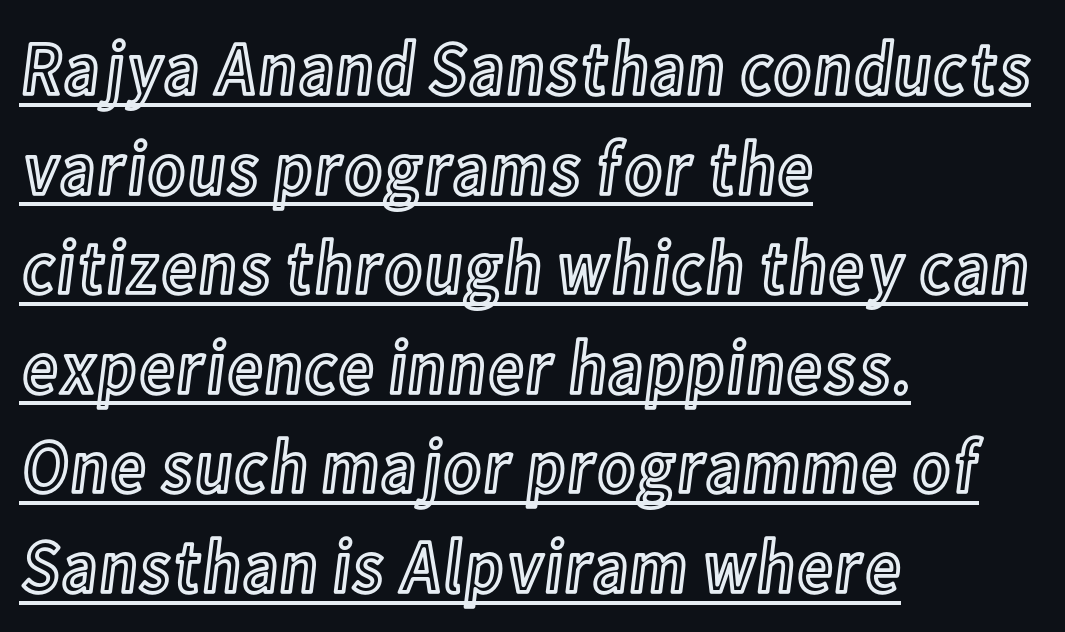
Q: Is the text italic (slanted)? A: Yes.
Q: Is the text underlined? A: Yes.
Q: How is the paragraph aligned? A: Left-aligned.
Q: Is the spacing between letters normal or unusually wide? A: Normal.
Q: Is the spacing between lines tight, normal or loose? A: Normal.
Q: Width (condensed, normal, or wide)? A: Condensed.
Q: x-height? A: Medium.
Q: Monospaced? A: No.
